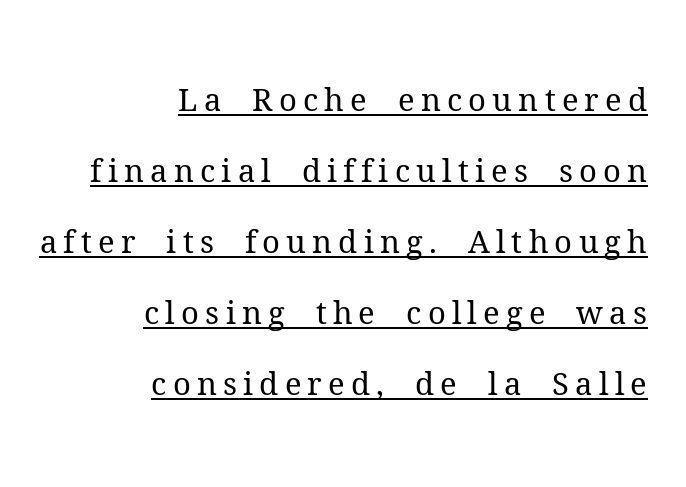
The image shows 31 px regular-weight serif type, upright; set right-aligned, loose line spacing (2.29x), unusually wide letter spacing (+0.2 em), underlined; medium stroke contrast and a medium x-height.
